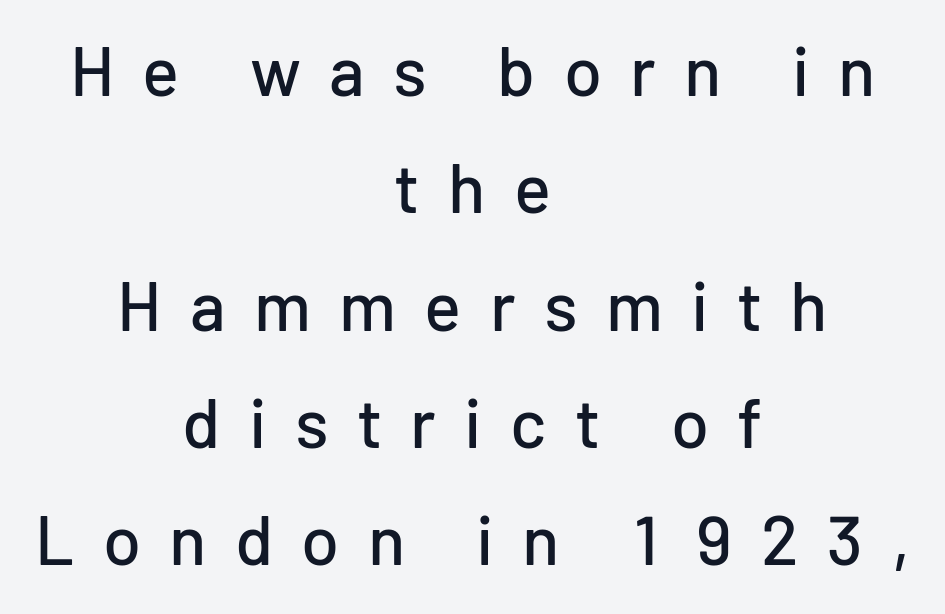
Q: Is the text italic (slanted)? A: No, it is upright.
Q: Is the typeface a serif or a sans-serif typeface? A: Sans-serif.
Q: Is the text underlined? A: No.
Q: How is the paragraph aligned? A: Centered.
Q: Is the spacing between letters normal or unusually wide? A: Unusually wide.
Q: Is the spacing between lines tight, normal or loose? A: Normal.
Q: Width (condensed, normal, or wide)? A: Normal.
Q: Stroke contrast? A: Low.
Q: x-height? A: Medium.
Q: Monospaced? A: No.
